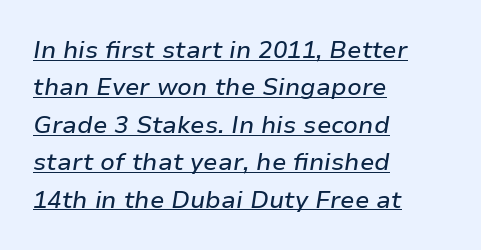
Q: Is the text italic (slanted)? A: Yes, it leans right by about 9 degrees.
Q: Is the text underlined? A: Yes.
Q: How is the paragraph aligned? A: Left-aligned.
Q: Is the spacing between letters normal or unusually wide? A: Normal.
Q: Is the spacing between lines tight, normal or loose? A: Normal.
